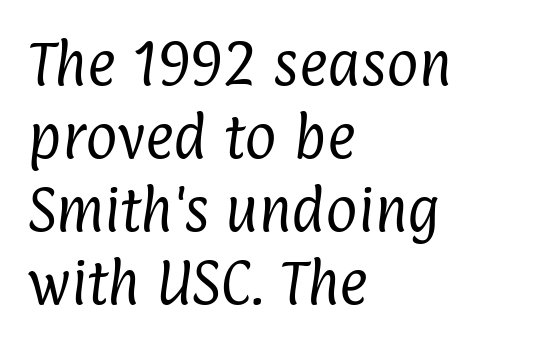
{"serif": "no", "bold": "no", "weight": "regular", "width": "condensed", "stroke_contrast": "low", "x_height": "medium", "monospaced": "no", "underline": "no", "align": "left", "line_spacing": "normal", "line_spacing_ratio": 1.49, "letter_spacing": "normal", "letter_spacing_em": 0.0, "glyph_px": 49}
